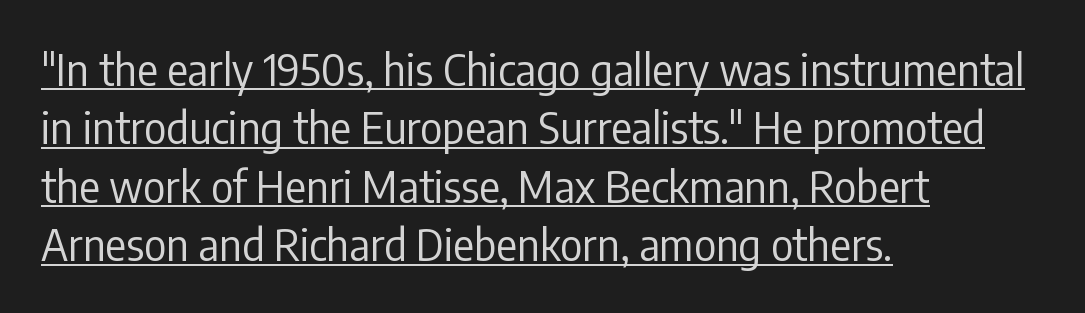
Q: Is the text bold? A: No.
Q: Is the text italic (slanted)? A: No, it is upright.
Q: Is the typeface a serif or a sans-serif typeface? A: Sans-serif.
Q: Is the text underlined? A: Yes.
Q: How is the paragraph aligned? A: Left-aligned.
Q: Is the spacing between letters normal or unusually wide? A: Normal.
Q: Is the spacing between lines tight, normal or loose? A: Normal.
Q: Width (condensed, normal, or wide)? A: Condensed.
Q: Stroke contrast? A: Low.
Q: x-height? A: Medium.
Q: Monospaced? A: No.
